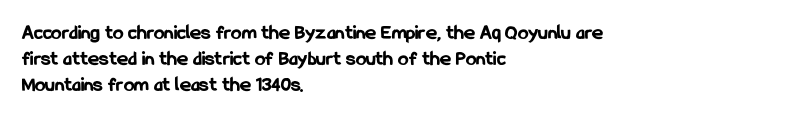
The letters stand upright; this is a roman face. Every row of glyphs begins at an identical x-position on the left. Between one letter and the next there's only the usual sliver of space. Caption: bold face, heavy strokes.
